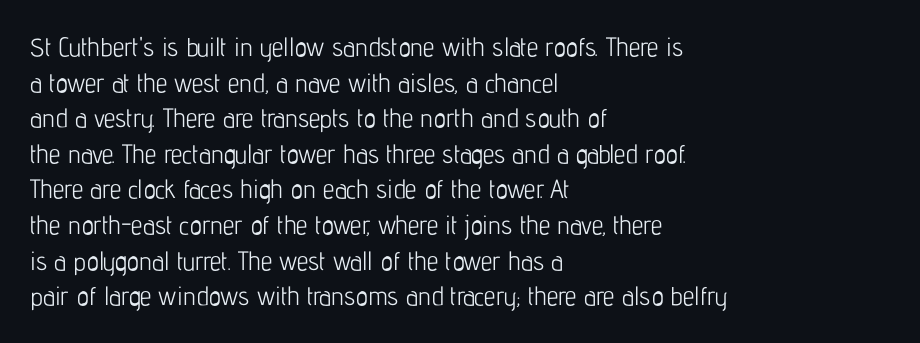
{"italic": "no", "bold": "no", "underline": "no", "align": "left", "line_spacing": "normal", "line_spacing_ratio": 1.37, "letter_spacing": "normal", "letter_spacing_em": 0.0, "glyph_px": 26}
